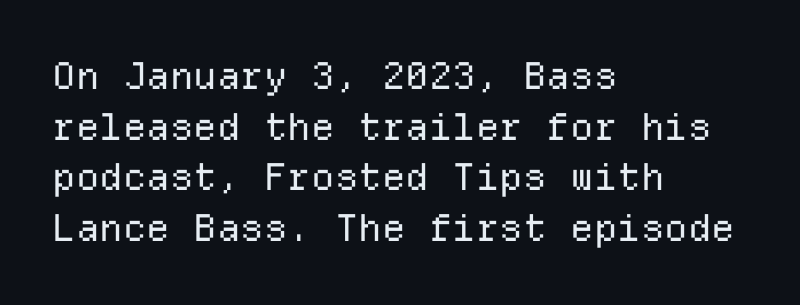
Q: Is the text bold? A: No.
Q: Is the text italic (slanted)? A: No, it is upright.
Q: Is the typeface a serif or a sans-serif typeface? A: Sans-serif.
Q: Is the text underlined? A: No.
Q: How is the paragraph aligned? A: Left-aligned.
Q: Is the spacing between letters normal or unusually wide? A: Normal.
Q: Is the spacing between lines tight, normal or loose? A: Normal.
Q: Width (condensed, normal, or wide)? A: Normal.
Q: Stroke contrast? A: Low.
Q: x-height? A: Medium.
Q: Monospaced? A: Yes.
